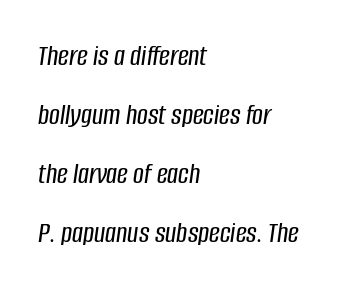
The image shows 30 px condensed type, italic (leaning right); set left-aligned, loose line spacing (1.97x), normal letter spacing, not underlined; low stroke contrast and a large x-height.
